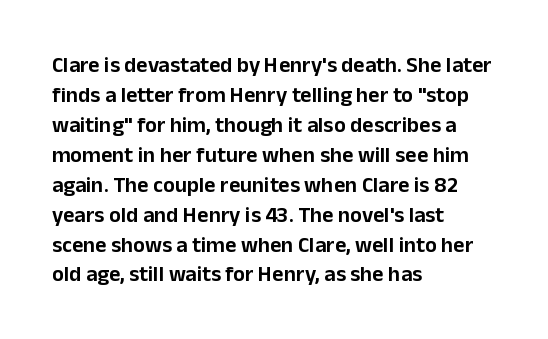
{"italic": "no", "underline": "no", "align": "left", "line_spacing": "normal", "line_spacing_ratio": 1.36, "letter_spacing": "normal", "letter_spacing_em": 0.0, "glyph_px": 22}
